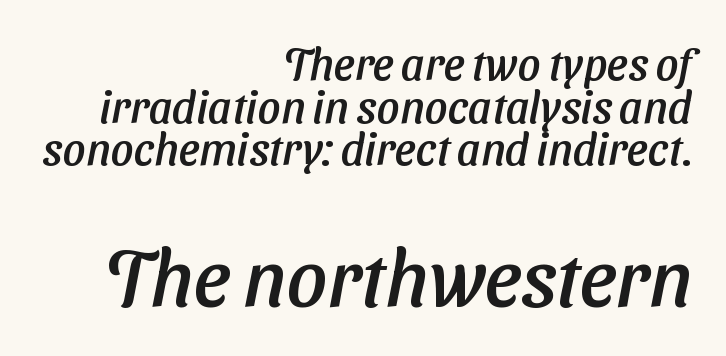
{"serif": "no", "width": "normal", "stroke_contrast": "low", "x_height": "medium", "monospaced": "no", "underline": "no", "align": "right", "line_spacing": "tight", "line_spacing_ratio": 0.95, "letter_spacing": "normal", "letter_spacing_em": 0.0, "larger_block": "second", "size_ratio": 1.76, "glyph_px": 79}
